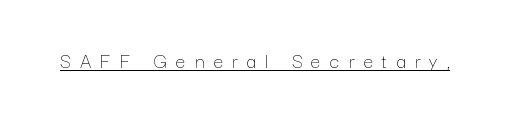
Q: Is the text bold? A: No.
Q: Is the text italic (slanted)? A: No, it is upright.
Q: Is the text underlined? A: Yes.
Q: Is the spacing between letters normal or unusually wide? A: Unusually wide.
